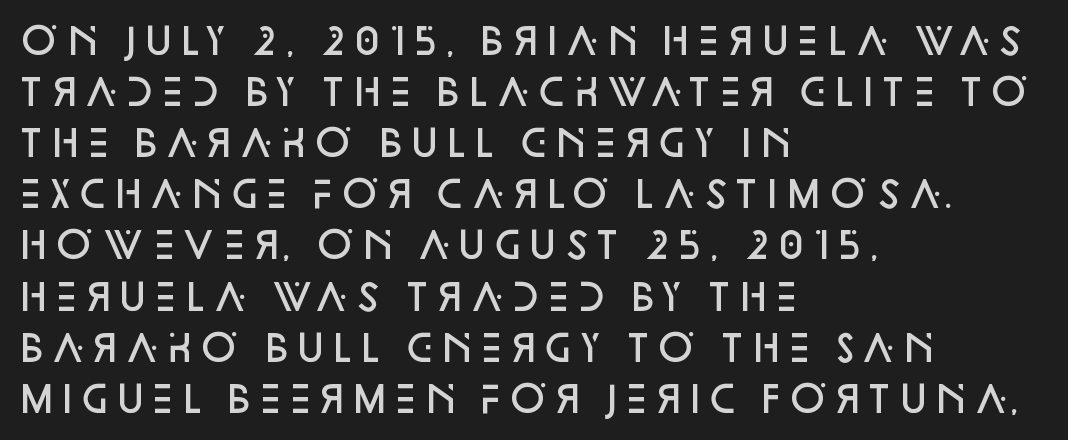
Q: Is the text bold? A: Semi-bold.
Q: Is the text italic (slanted)? A: No, it is upright.
Q: Is the typeface a serif or a sans-serif typeface? A: Sans-serif.
Q: Is the text underlined? A: No.
Q: How is the paragraph aligned? A: Left-aligned.
Q: Is the spacing between letters normal or unusually wide? A: Normal.
Q: Is the spacing between lines tight, normal or loose? A: Normal.
Q: Width (condensed, normal, or wide)? A: Normal.
Q: Stroke contrast? A: Low.
Q: x-height? A: Large.
Q: Monospaced? A: No.
